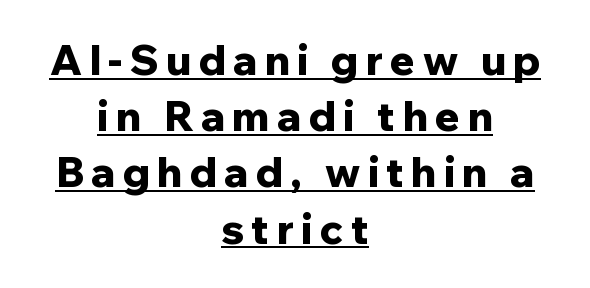
The image shows 41 px bold sans-serif type, upright; set centered, normal line spacing (1.37x), underlined; low stroke contrast and a medium x-height.
